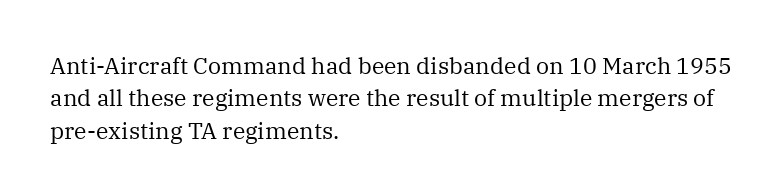
Q: Is the text bold? A: No.
Q: Is the text italic (slanted)? A: No, it is upright.
Q: Is the text underlined? A: No.
Q: How is the paragraph aligned? A: Left-aligned.
Q: Is the spacing between letters normal or unusually wide? A: Normal.
Q: Is the spacing between lines tight, normal or loose? A: Normal.
